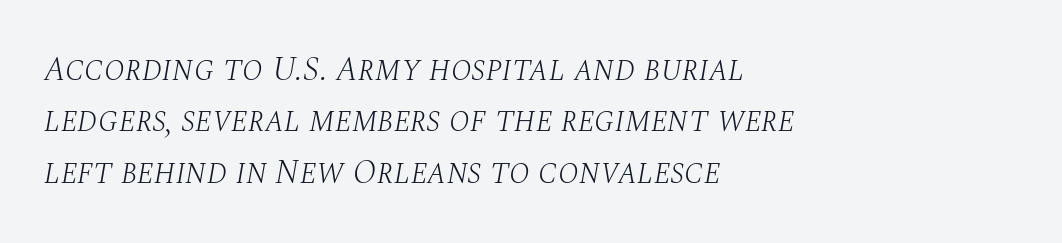
How are the letters spaced? Ordinarily, with no added tracking. The setting favours the left margin, as ordinary paragraphs usually do. Old-style or modern, the face here clearly has serifs. Line spacing here is normal.
